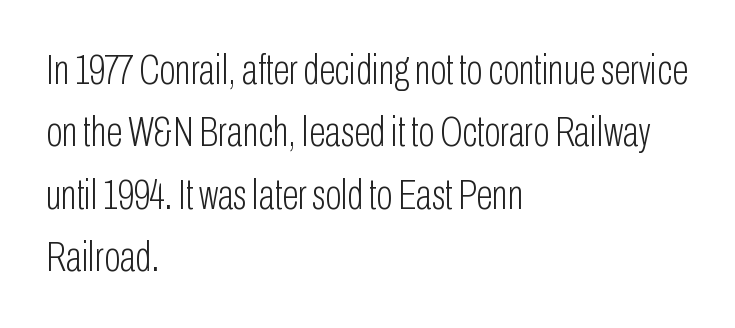
Compared with a typical body face, this is equally light or lighter still. Does the lettering tilt? It doesn't — this is upright. The face used here is a sans, in the tradition of grotesques and geometrics. Reading down the column, the eye jumps a familiar distance to each next line. The rendering uses natural spacing where letterforms have individual widths.
